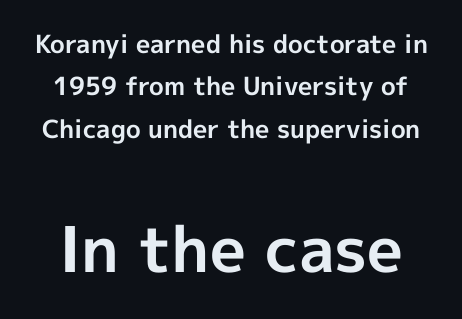
Q: Is the text bold? A: Yes.
Q: Is the text italic (slanted)? A: No, it is upright.
Q: Is the typeface a serif or a sans-serif typeface? A: Sans-serif.
Q: Is the text underlined? A: No.
Q: Is the spacing between letters normal or unusually wide? A: Normal.
Q: Is the spacing between lines tight, normal or loose? A: Normal.
Q: Which block of text is set in a larger size, the first (top) or the second (bottom)? A: The second (bottom) one.
Q: Width (condensed, normal, or wide)? A: Normal.
Q: x-height? A: Medium.
Q: Monospaced? A: No.
